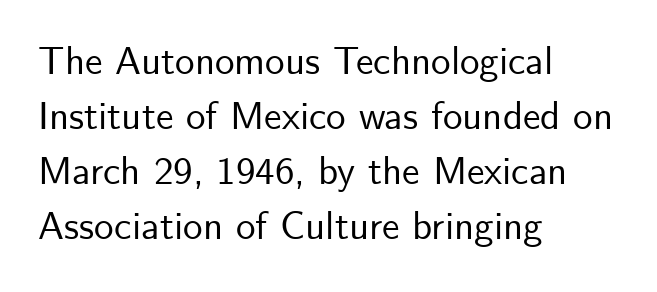
Casual observation: everything's shoved over to the left. A bare baseline throughout the passage. Is this a fixed-width face? No — the glyphs have proportional, varying widths. You can tell it's not italic because the verticals are truly vertical. No feet cap the strokes, marking this as sans-serif type. Rows of type keep a routine distance in the vertical direction.
